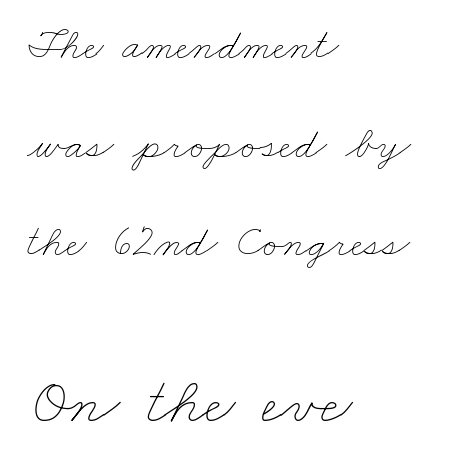
You get the small type first, then a jump to larger type. What stands out about the letter spacing? Nothing — it is the standard amount. You could not count columns in this text — the font is proportionally spaced. Horizontally, the lines are justified to the leading edge only. Vertical stems look standard width or narrower in stroke. The line-height multiplier appears high, well above default.
